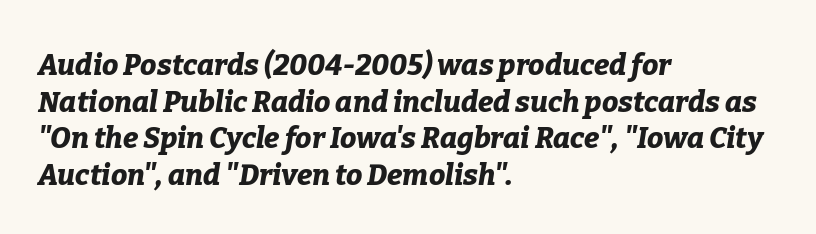
{"italic": "yes", "lean": "right", "slant_degrees": 9, "bold": "yes", "weight": "bold", "width": "normal", "stroke_contrast": "low", "x_height": "medium", "monospaced": "no", "underline": "no", "align": "left", "line_spacing": "normal", "line_spacing_ratio": 1.26, "letter_spacing": "normal", "letter_spacing_em": 0.0, "glyph_px": 29}
